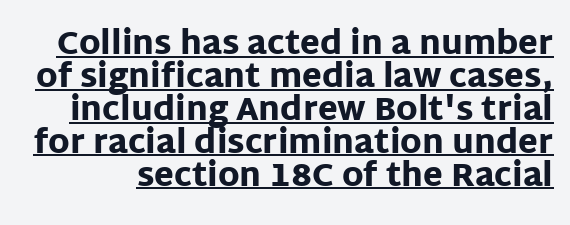
{"serif": "no", "italic": "no", "bold": "yes", "weight": "heavy", "width": "normal", "stroke_contrast": "low", "x_height": "large", "monospaced": "no", "underline": "yes", "line_spacing": "tight", "line_spacing_ratio": 1.03, "letter_spacing": "normal", "letter_spacing_em": 0.0, "glyph_px": 32}
